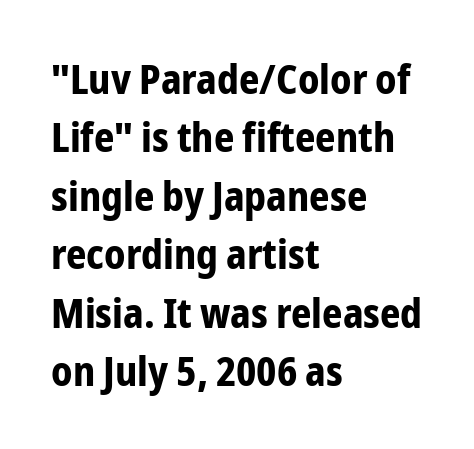
Students, observe: this is what conventionally led text looks like. The setting favours the left margin, as ordinary paragraphs usually do. The passage shown has conventional tracking throughout. Letterform terminals end flat and unadorned throughout the passage.
